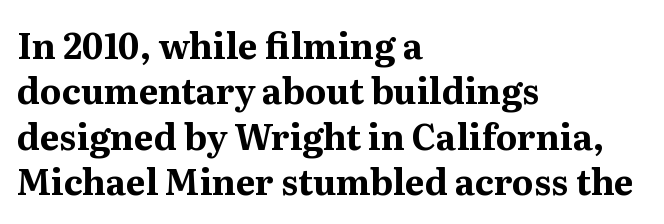
{"serif": "yes", "italic": "no", "bold": "yes", "weight": "bold", "width": "normal", "stroke_contrast": "medium", "x_height": "medium", "monospaced": "no", "underline": "no", "align": "left", "line_spacing": "normal", "line_spacing_ratio": 1.3, "letter_spacing": "normal", "letter_spacing_em": 0.0, "glyph_px": 35}
